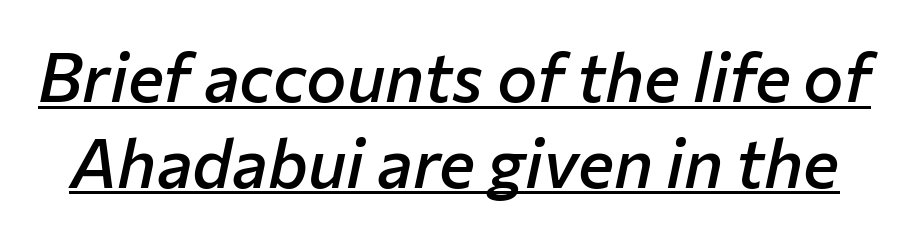
The image shows 68 px semibold type, italic (leaning right); set normal line spacing (1.26x), normal letter spacing, underlined; low stroke contrast and a medium x-height.
